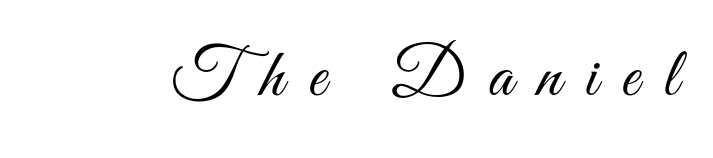
The rendering uses natural spacing where letterforms have individual widths. Spacing between characters has been opened up far beyond the box default. The text was rendered using a sans face with plain stroke endings. Weight class: somewhere from thin through regular. The baseline area is clear.
